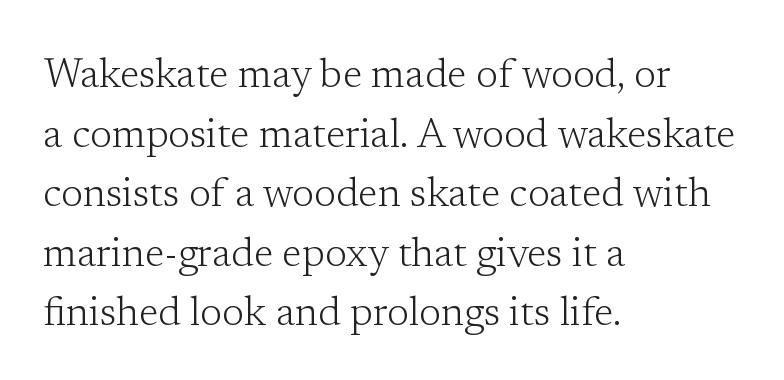
{"serif": "yes", "italic": "no", "bold": "no", "weight": "light", "width": "normal", "stroke_contrast": "low", "x_height": "medium", "monospaced": "no", "underline": "no", "align": "left", "line_spacing": "normal", "line_spacing_ratio": 1.49, "letter_spacing": "normal", "letter_spacing_em": 0.0, "glyph_px": 40}
